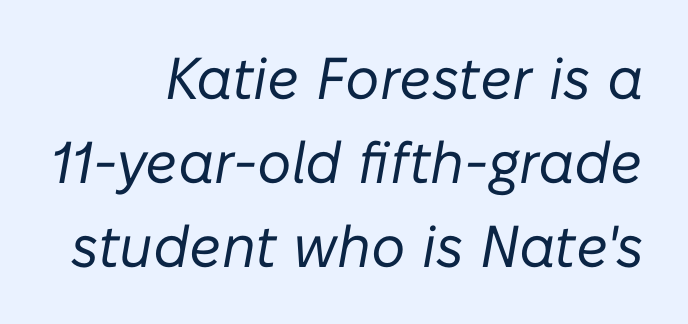
Q: Is the text bold? A: No.
Q: Is the text italic (slanted)? A: Yes, it leans right by about 10 degrees.
Q: Is the text underlined? A: No.
Q: How is the paragraph aligned? A: Right-aligned.
Q: Is the spacing between letters normal or unusually wide? A: Normal.
Q: Is the spacing between lines tight, normal or loose? A: Normal.
Q: Width (condensed, normal, or wide)? A: Normal.
Q: Stroke contrast? A: Low.
Q: x-height? A: Medium.
Q: Monospaced? A: No.
